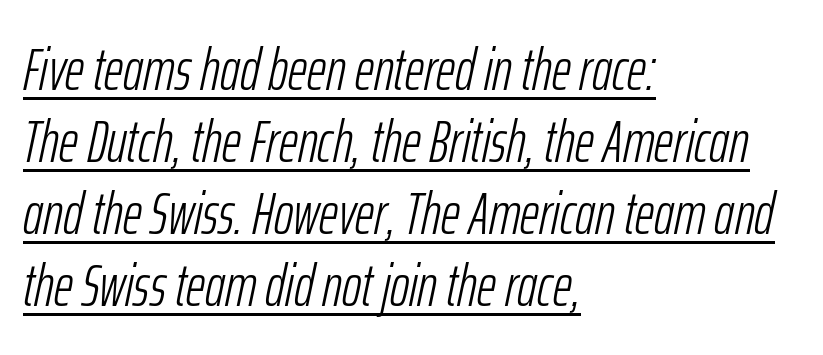
{"italic": "yes", "lean": "right", "slant_degrees": 12, "bold": "no", "weight": "light", "width": "condensed", "stroke_contrast": "low", "x_height": "medium", "monospaced": "no", "underline": "yes", "align": "left", "line_spacing_ratio": 1.22, "letter_spacing": "normal", "letter_spacing_em": 0.0, "glyph_px": 59}
